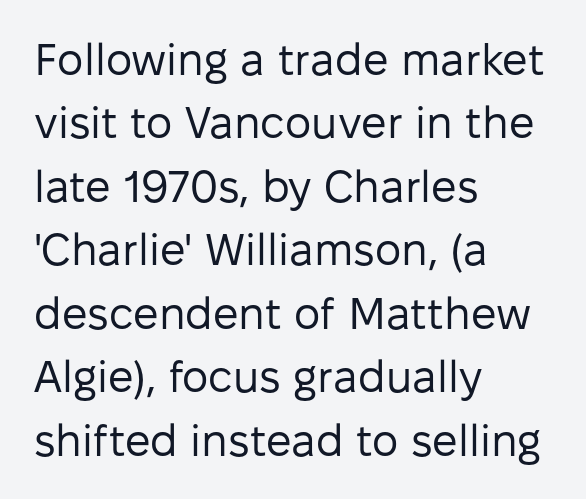
{"serif": "no", "italic": "no", "bold": "no", "weight": "regular", "width": "normal", "stroke_contrast": "low", "x_height": "medium", "monospaced": "no", "underline": "no", "align": "left", "line_spacing": "normal", "line_spacing_ratio": 1.41, "letter_spacing": "normal", "letter_spacing_em": 0.0, "glyph_px": 45}
